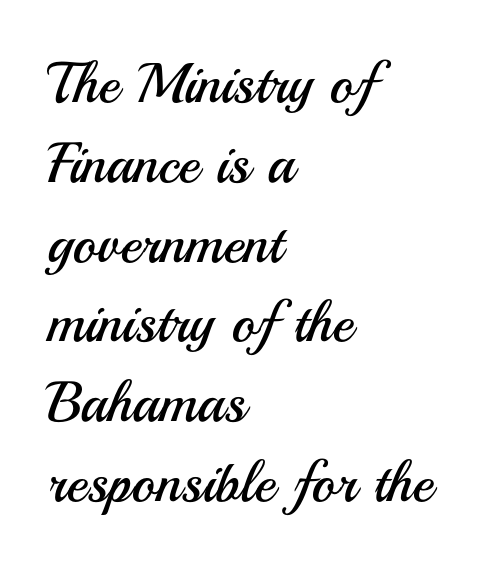
The image shows 57 px regular-weight sans-serif type; set left-aligned, normal line spacing (1.4x), normal letter spacing, not underlined; medium stroke contrast and a small x-height.
